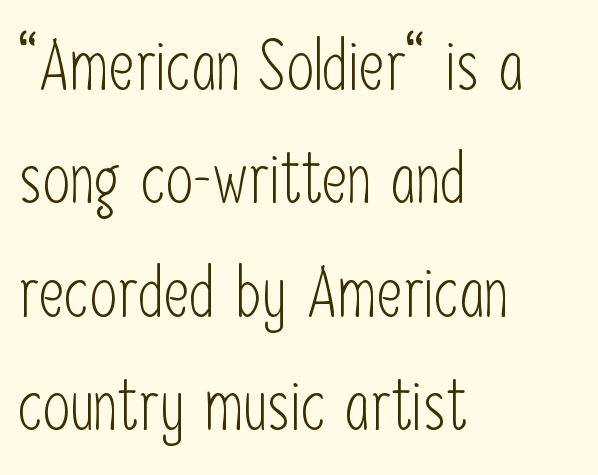
{"serif": "no", "italic": "no", "bold": "no", "weight": "light", "width": "condensed", "stroke_contrast": "low", "x_height": "medium", "monospaced": "no", "underline": "no", "align": "left", "line_spacing": "normal", "line_spacing_ratio": 1.62, "letter_spacing": "normal", "letter_spacing_em": 0.0, "glyph_px": 70}
